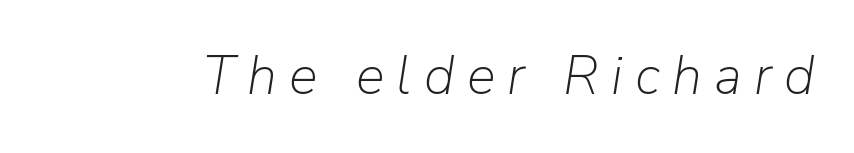
Each letter keeps its own natural width here, so spacing adapts to shape. Beneath every word, the page is bare. This is oblique type, the kind used for emphasis or titles. Spacing between characters has been opened up far beyond the box default. Stem width sits at or under what a default text font uses.
